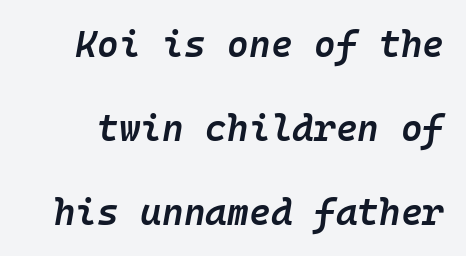
Q: Is the text bold? A: Semi-bold.
Q: Is the text italic (slanted)? A: Yes, it leans right by about 10 degrees.
Q: Is the text underlined? A: No.
Q: Is the spacing between letters normal or unusually wide? A: Normal.
Q: Is the spacing between lines tight, normal or loose? A: Loose.
Q: Width (condensed, normal, or wide)? A: Normal.
Q: Stroke contrast? A: Low.
Q: x-height? A: Medium.
Q: Monospaced? A: Yes.
